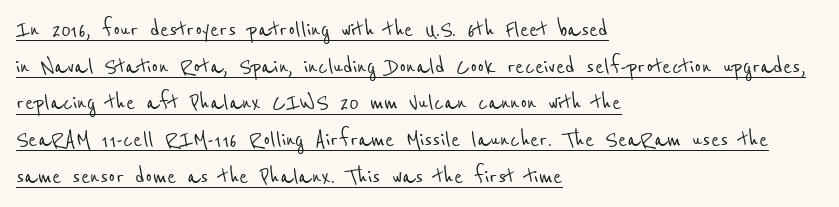
Q: Is the text underlined? A: Yes.
Q: How is the paragraph aligned? A: Left-aligned.
Q: Is the spacing between letters normal or unusually wide? A: Normal.
Q: Is the spacing between lines tight, normal or loose? A: Normal.
